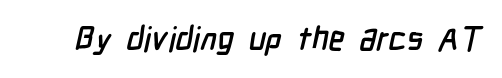
The image shows 33 px condensed sans-serif type; set normal letter spacing, not underlined; low stroke contrast and a medium x-height.
